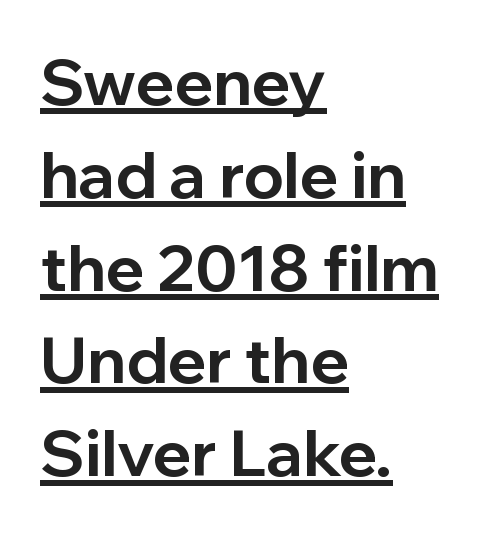
Q: Is the text bold? A: Yes.
Q: Is the text italic (slanted)? A: No, it is upright.
Q: Is the typeface a serif or a sans-serif typeface? A: Sans-serif.
Q: Is the text underlined? A: Yes.
Q: How is the paragraph aligned? A: Left-aligned.
Q: Is the spacing between letters normal or unusually wide? A: Normal.
Q: Is the spacing between lines tight, normal or loose? A: Normal.
Q: Width (condensed, normal, or wide)? A: Normal.
Q: Stroke contrast? A: Low.
Q: x-height? A: Medium.
Q: Monospaced? A: No.
